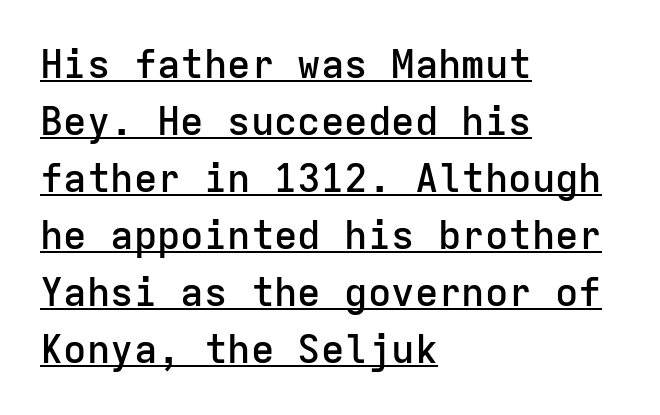
The image shows 39 px semibold sans-serif type, upright, monospaced; set left-aligned, normal line spacing (1.46x), normal letter spacing, underlined; low stroke contrast and a medium x-height.
